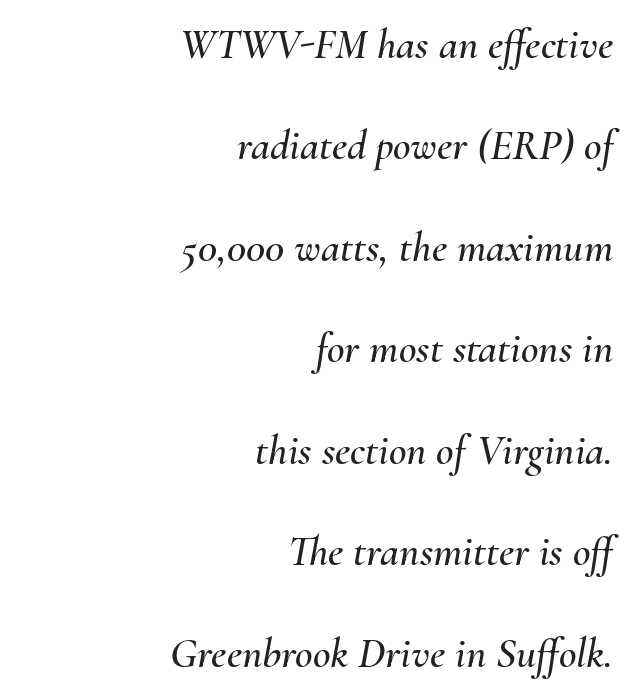
Type without underlining. A typesetter would mark this as italic. Note the varied advance widths — an 'i' is clearly narrower than an 'm'. Interline gaps are noticeably wide in this sample. The compositor pushed each line to the right boundary. Words appear dense and cohesive because spacing is normal.
